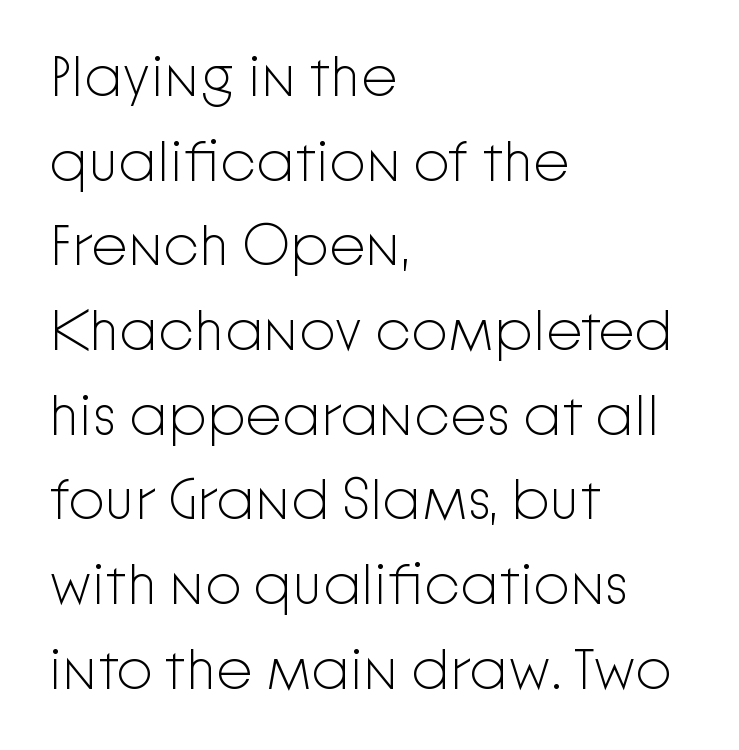
The image shows 58 px light sans-serif type, upright; set left-aligned, normal line spacing (1.46x), normal letter spacing, not underlined; low stroke contrast and a medium x-height.
